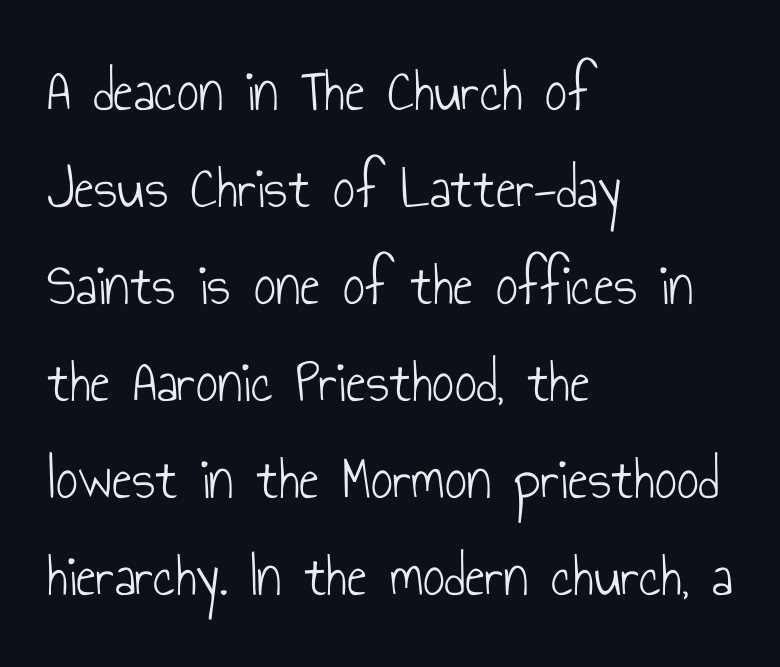
Q: Is the text bold? A: No.
Q: Is the text italic (slanted)? A: No, it is upright.
Q: Is the typeface a serif or a sans-serif typeface? A: Sans-serif.
Q: Is the text underlined? A: No.
Q: How is the paragraph aligned? A: Left-aligned.
Q: Is the spacing between letters normal or unusually wide? A: Normal.
Q: Is the spacing between lines tight, normal or loose? A: Normal.
Q: Width (condensed, normal, or wide)? A: Condensed.
Q: Stroke contrast? A: Low.
Q: x-height? A: Small.
Q: Monospaced? A: No.
